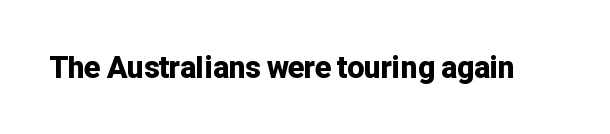
The image shows 30 px bold sans-serif type, upright; set normal letter spacing, not underlined; low stroke contrast and a medium x-height.
